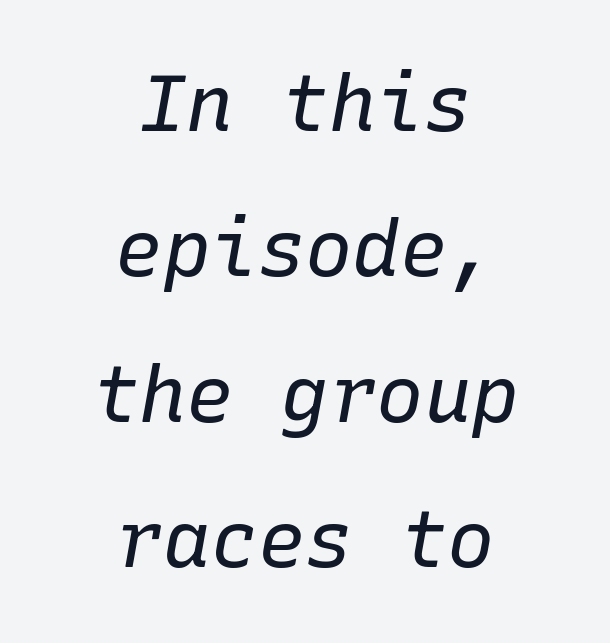
The image shows 79 px regular-weight type, italic (leaning right), monospaced; set centered, line spacing 1.84x, normal letter spacing, not underlined; low stroke contrast and a medium x-height.
